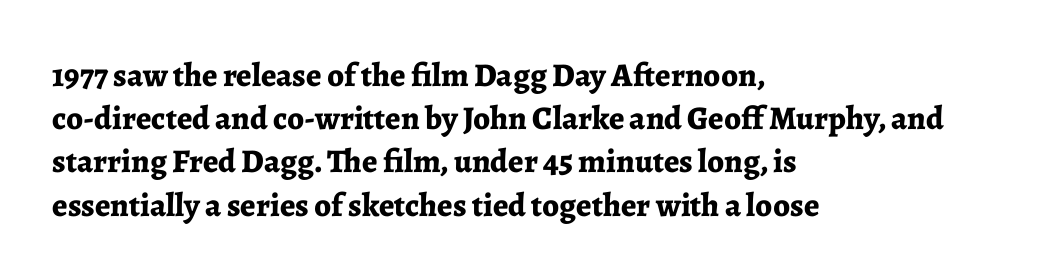
A clean baseline with only descenders dipping below it. The font is running at its bold setting. Observe the serifs anchoring each vertical stroke in this sample. Looks like regular typesetting: each glyph gets only the width it needs.
